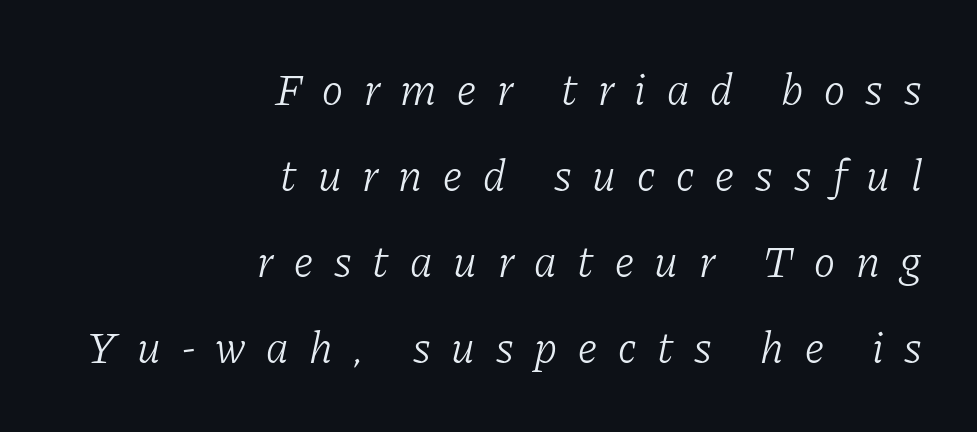
{"serif": "yes", "italic": "yes", "lean": "right", "slant_degrees": 11, "bold": "no", "weight": "light", "width": "normal", "stroke_contrast": "low", "x_height": "medium", "monospaced": "no", "underline": "no", "align": "right", "line_spacing": "loose", "line_spacing_ratio": 1.91, "letter_spacing": "wide", "letter_spacing_em": 0.46, "glyph_px": 45}
